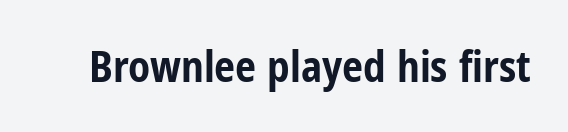
Q: Is the text bold? A: Yes.
Q: Is the text italic (slanted)? A: No, it is upright.
Q: Is the typeface a serif or a sans-serif typeface? A: Sans-serif.
Q: Is the text underlined? A: No.
Q: Is the spacing between letters normal or unusually wide? A: Normal.
Q: Width (condensed, normal, or wide)? A: Condensed.
Q: Stroke contrast? A: Low.
Q: x-height? A: Medium.
Q: Monospaced? A: No.
